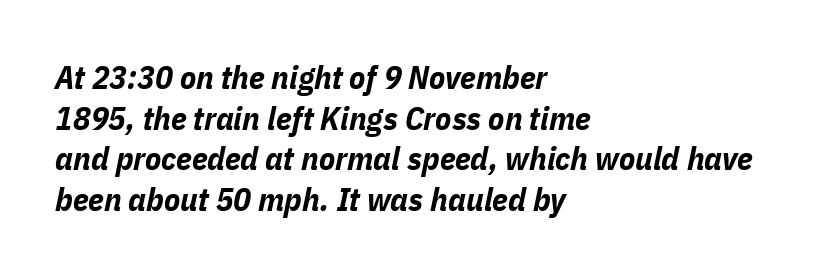
The image shows 33 px bold, condensed type, italic (leaning right); set left-aligned, line spacing 1.23x, normal letter spacing, not underlined; low stroke contrast and a medium x-height.
